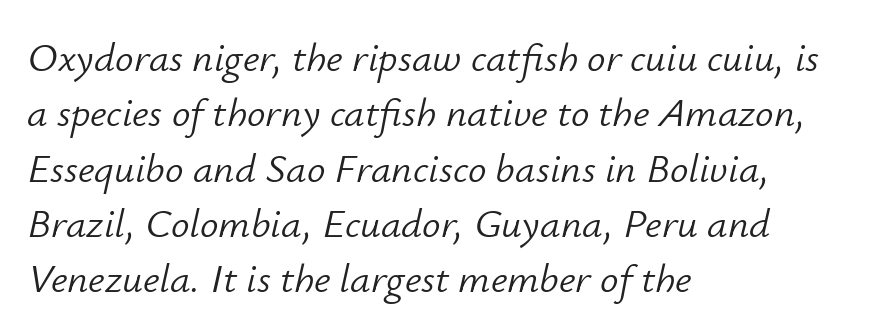
Each row of text sits above clean, open space. Leading: standard. The rendering uses natural spacing where letterforms have individual widths. No extra tracking has been applied to these lines. Is the type heavy? It reads as light-to-regular instead.
